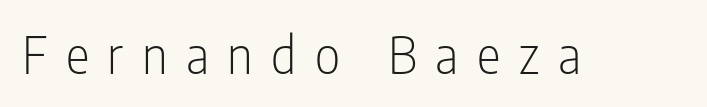
{"serif": "no", "italic": "no", "bold": "no", "weight": "light", "width": "condensed", "stroke_contrast": "low", "x_height": "medium", "monospaced": "no", "underline": "no", "letter_spacing": "wide", "letter_spacing_em": 0.37, "glyph_px": 50}
